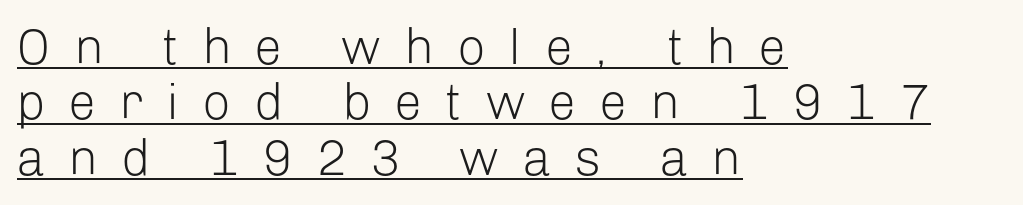
Q: Is the text bold? A: No.
Q: Is the text italic (slanted)? A: No, it is upright.
Q: Is the typeface a serif or a sans-serif typeface? A: Sans-serif.
Q: Is the text underlined? A: Yes.
Q: How is the paragraph aligned? A: Left-aligned.
Q: Is the spacing between letters normal or unusually wide? A: Unusually wide.
Q: Is the spacing between lines tight, normal or loose? A: Tight.
Q: Width (condensed, normal, or wide)? A: Normal.
Q: Stroke contrast? A: Low.
Q: x-height? A: Medium.
Q: Monospaced? A: No.
